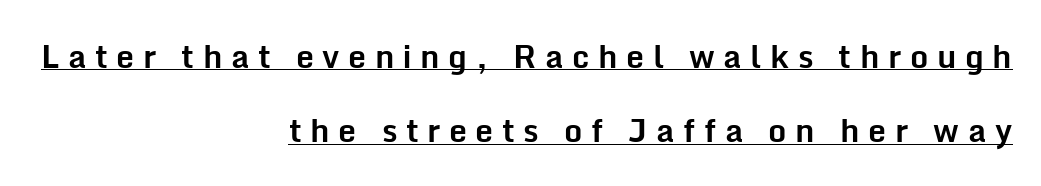
The image shows 32 px bold sans-serif type, upright; set right-aligned, loose line spacing (2.32x), unusually wide letter spacing (+0.27 em), underlined; low stroke contrast and a medium x-height.
